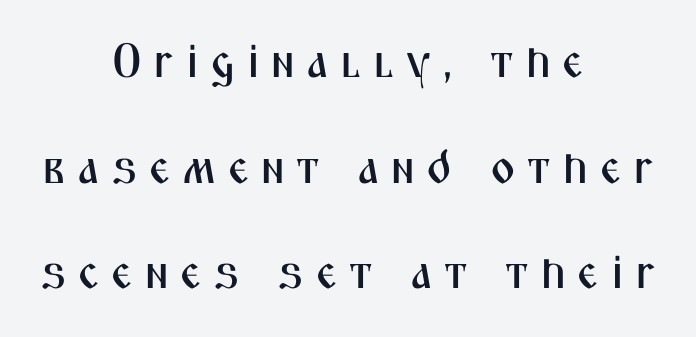
{"serif": "no", "italic": "no", "width": "condensed", "stroke_contrast": "medium", "x_height": "medium", "monospaced": "no", "underline": "no", "align": "center", "line_spacing": "loose", "line_spacing_ratio": 2.2, "letter_spacing": "wide", "letter_spacing_em": 0.24, "glyph_px": 48}
